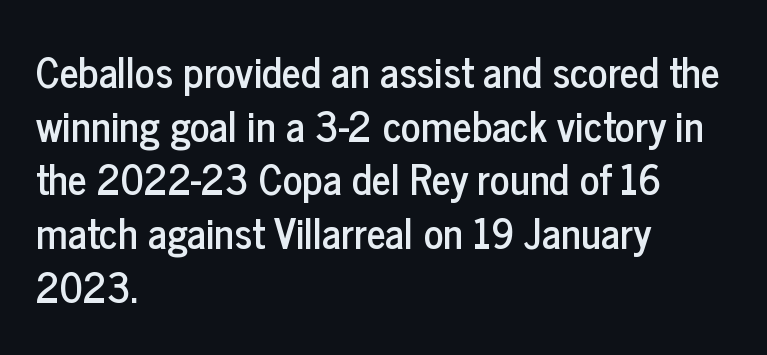
The image shows 41 px condensed sans-serif type, upright; set left-aligned, normal line spacing (1.31x), normal letter spacing, not underlined; low stroke contrast and a medium x-height.
